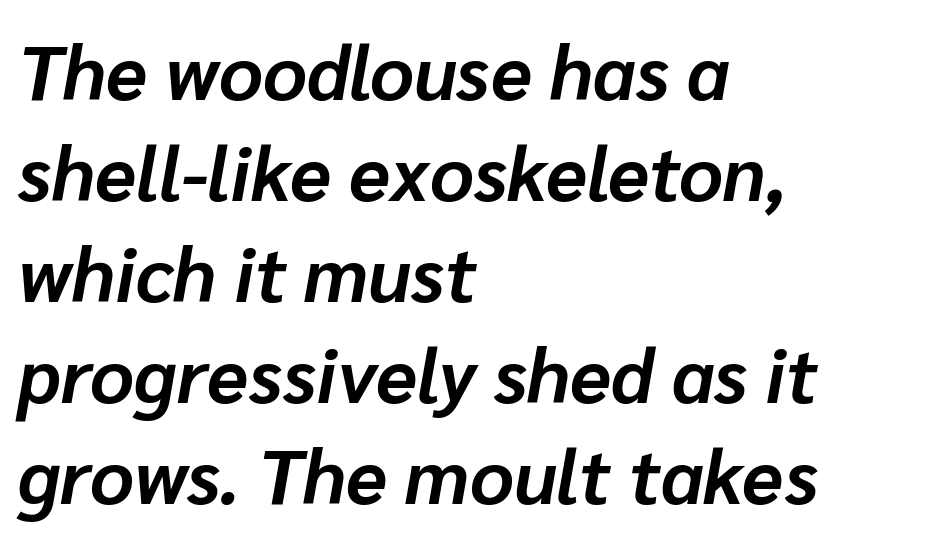
Q: Is the text bold? A: Yes.
Q: Is the text italic (slanted)? A: Yes, it leans right by about 10 degrees.
Q: Is the text underlined? A: No.
Q: How is the paragraph aligned? A: Left-aligned.
Q: Is the spacing between letters normal or unusually wide? A: Normal.
Q: Is the spacing between lines tight, normal or loose? A: Normal.
Q: Width (condensed, normal, or wide)? A: Normal.
Q: Stroke contrast? A: Low.
Q: x-height? A: Medium.
Q: Monospaced? A: No.
